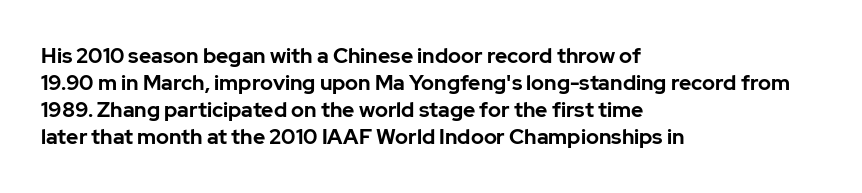
{"italic": "no", "bold": "yes", "underline": "no", "align": "left", "line_spacing": "normal", "line_spacing_ratio": 1.29, "letter_spacing": "normal", "letter_spacing_em": 0.0, "glyph_px": 21}
